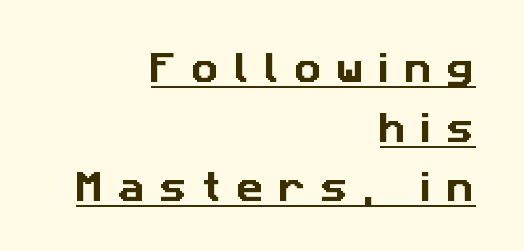
Q: Is the typeface a serif or a sans-serif typeface? A: Sans-serif.
Q: Is the text underlined? A: Yes.
Q: How is the paragraph aligned? A: Right-aligned.
Q: Is the spacing between letters normal or unusually wide? A: Unusually wide.
Q: Width (condensed, normal, or wide)? A: Normal.
Q: Stroke contrast? A: Low.
Q: x-height? A: Medium.
Q: Monospaced? A: No.
